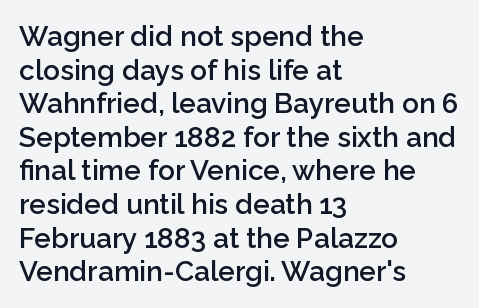
Q: Is the text bold? A: Semi-bold.
Q: Is the text italic (slanted)? A: No, it is upright.
Q: Is the typeface a serif or a sans-serif typeface? A: Sans-serif.
Q: Is the text underlined? A: No.
Q: How is the paragraph aligned? A: Left-aligned.
Q: Is the spacing between letters normal or unusually wide? A: Normal.
Q: Width (condensed, normal, or wide)? A: Normal.
Q: Stroke contrast? A: Low.
Q: x-height? A: Medium.
Q: Monospaced? A: No.
